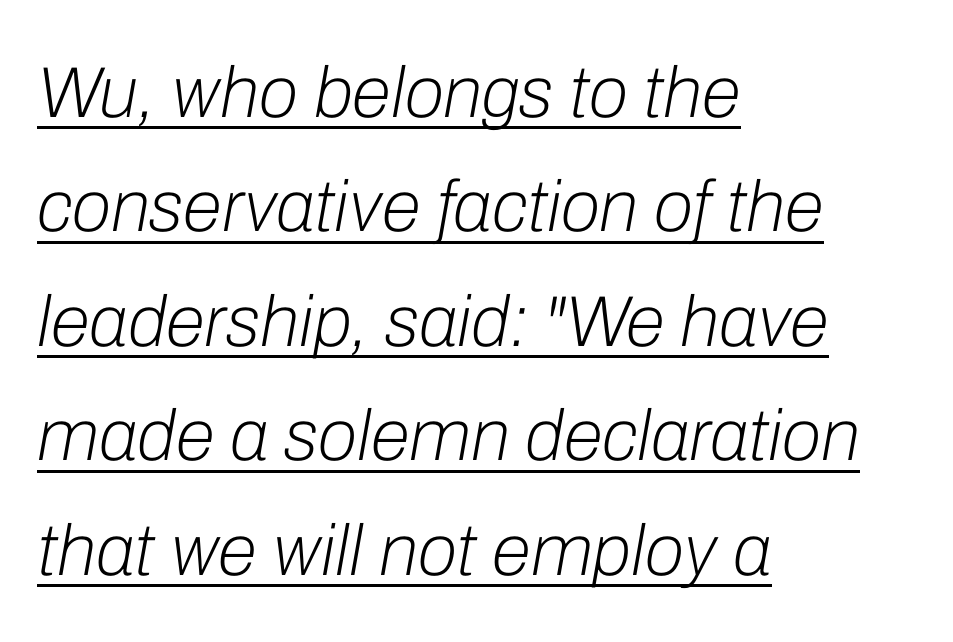
{"italic": "yes", "lean": "right", "slant_degrees": 10, "bold": "no", "weight": "light", "width": "normal", "stroke_contrast": "low", "x_height": "medium", "monospaced": "no", "underline": "yes", "align": "left", "line_spacing": "normal", "line_spacing_ratio": 1.59, "letter_spacing": "normal", "letter_spacing_em": 0.0, "glyph_px": 72}
